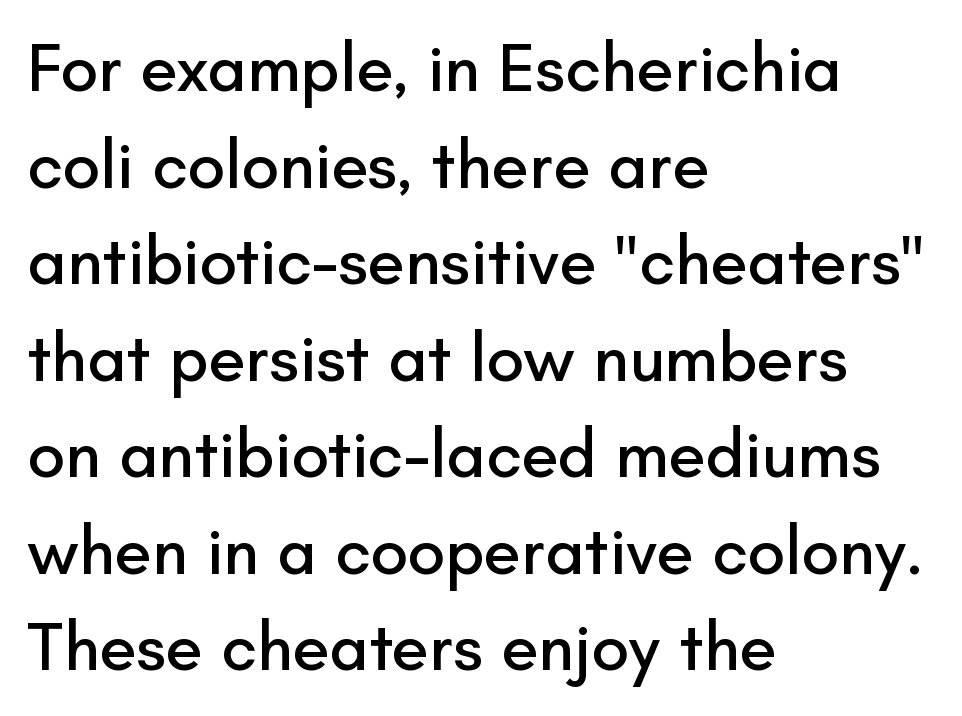
Q: Is the text italic (slanted)? A: No, it is upright.
Q: Is the typeface a serif or a sans-serif typeface? A: Sans-serif.
Q: Is the text underlined? A: No.
Q: How is the paragraph aligned? A: Left-aligned.
Q: Is the spacing between letters normal or unusually wide? A: Normal.
Q: Is the spacing between lines tight, normal or loose? A: Normal.
Q: Width (condensed, normal, or wide)? A: Normal.
Q: Stroke contrast? A: Low.
Q: x-height? A: Small.
Q: Monospaced? A: No.
